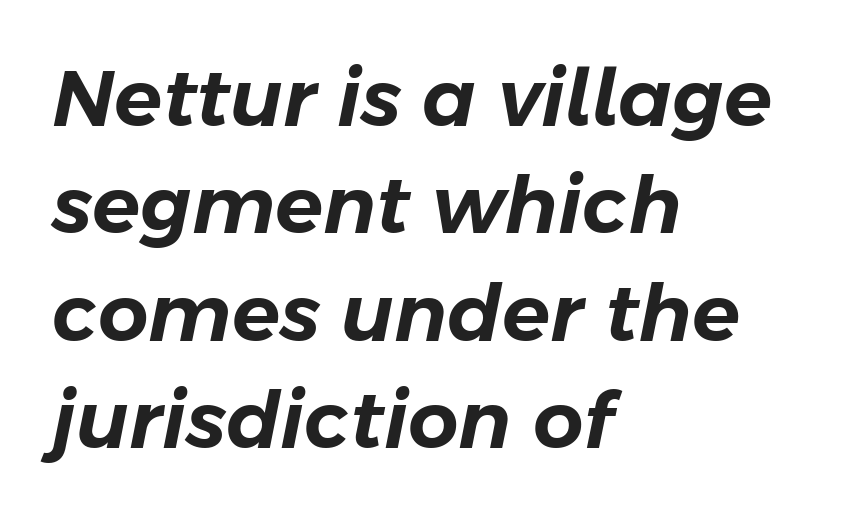
Q: Is the text italic (slanted)? A: Yes, it leans right by about 11 degrees.
Q: Is the text underlined? A: No.
Q: How is the paragraph aligned? A: Left-aligned.
Q: Is the spacing between letters normal or unusually wide? A: Normal.
Q: Is the spacing between lines tight, normal or loose? A: Normal.
Q: Width (condensed, normal, or wide)? A: Normal.
Q: Stroke contrast? A: Low.
Q: x-height? A: Medium.
Q: Monospaced? A: No.
